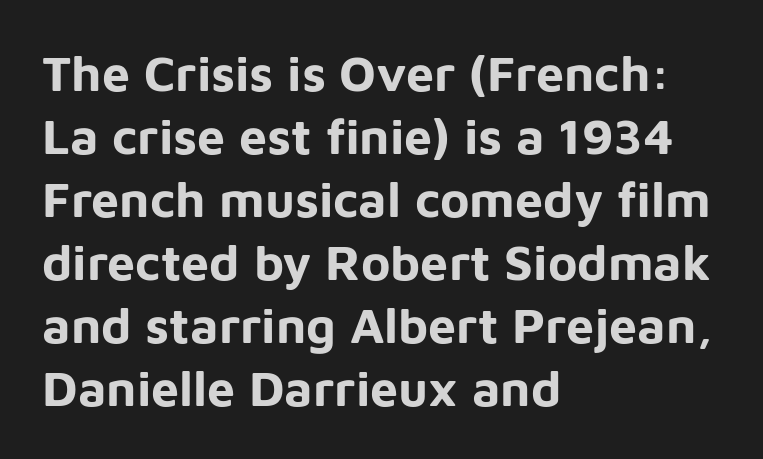
{"serif": "no", "italic": "no", "bold": "yes", "weight": "bold", "width": "normal", "stroke_contrast": "low", "x_height": "medium", "monospaced": "no", "underline": "no", "align": "left", "line_spacing": "normal", "line_spacing_ratio": 1.26, "letter_spacing": "normal", "letter_spacing_em": 0.0, "glyph_px": 50}
